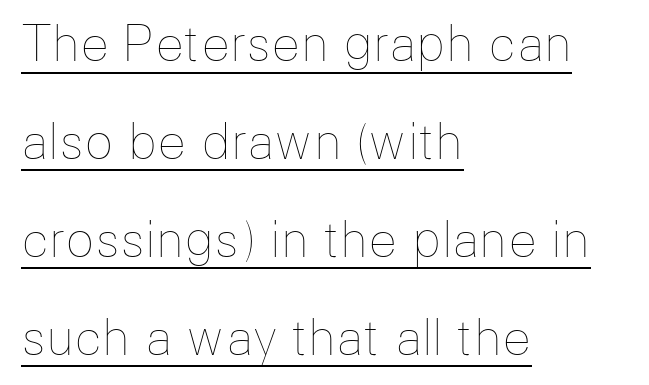
Rows of type keep a wide berth in the vertical direction. The horizontal fit of the characters is conventional and even. Counters stay open thanks to moderate or lighter strokes. One-word summary of the alignment: left. The face used here is proportionally spaced, like ordinary book or web type. Compared with undecorated copy, this sample adds a rule below the words.
